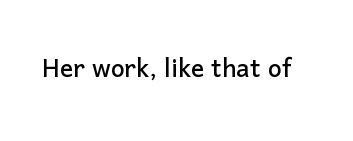
The image shows 33 px sans-serif type, upright; set normal letter spacing, not underlined; low stroke contrast and a medium x-height.
